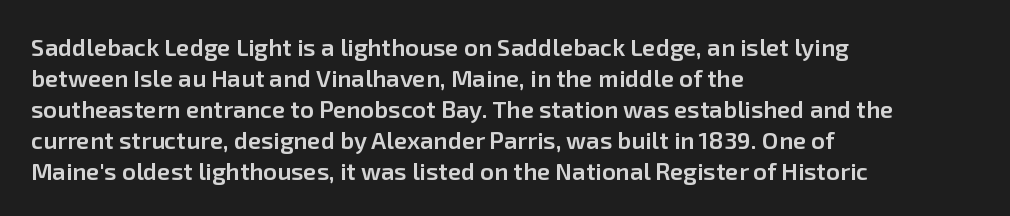
The strip under each line holds only bare page. Default kerning and tracking; the words read as compact shapes. This is the regular roman posture of the typeface. Regular leading. One-word summary of the alignment: left.
